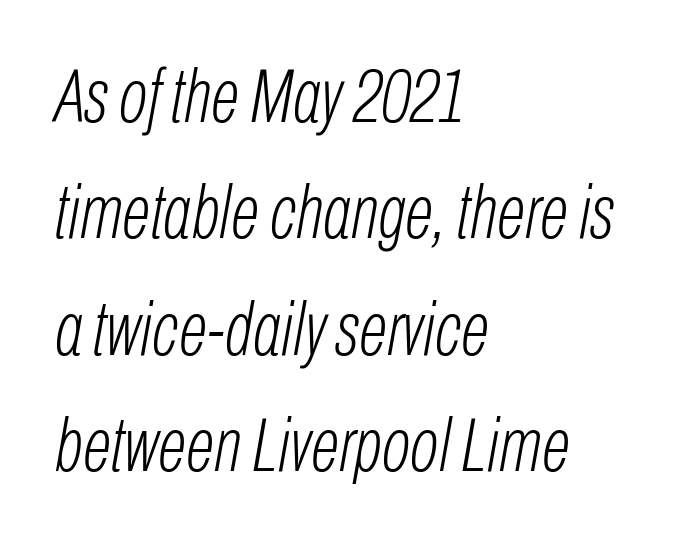
{"italic": "yes", "lean": "right", "slant_degrees": 10, "bold": "no", "weight": "light", "width": "condensed", "stroke_contrast": "low", "x_height": "medium", "monospaced": "no", "underline": "no", "align": "left", "line_spacing": "normal", "line_spacing_ratio": 1.53, "letter_spacing": "normal", "letter_spacing_em": 0.0, "glyph_px": 76}
